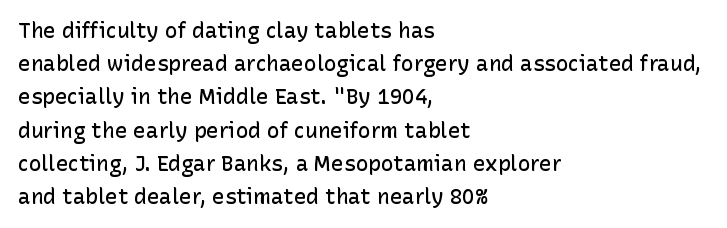
{"italic": "no", "bold": "semi", "underline": "no", "align": "left", "line_spacing": "normal", "line_spacing_ratio": 1.58, "letter_spacing": "normal", "letter_spacing_em": 0.0, "glyph_px": 21}
